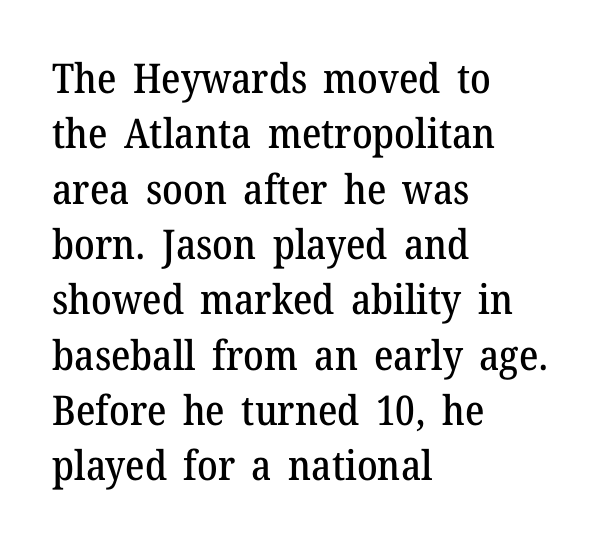
{"serif": "yes", "italic": "no", "width": "normal", "stroke_contrast": "medium", "x_height": "medium", "monospaced": "no", "underline": "no", "align": "left", "line_spacing": "normal", "line_spacing_ratio": 1.35, "letter_spacing": "normal", "letter_spacing_em": 0.0, "glyph_px": 41}
